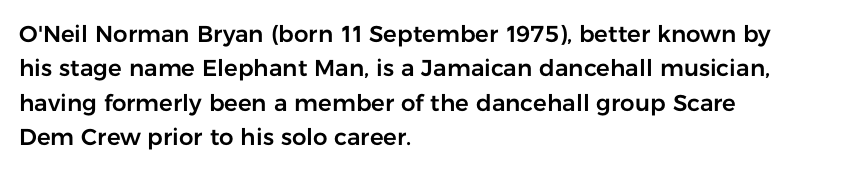
The specimen omits any rule beneath the text block's lines. The line-height multiplier appears to be the usual default. Posture: upright roman. The letters sit at their default tracking, neither squeezed nor spread.
